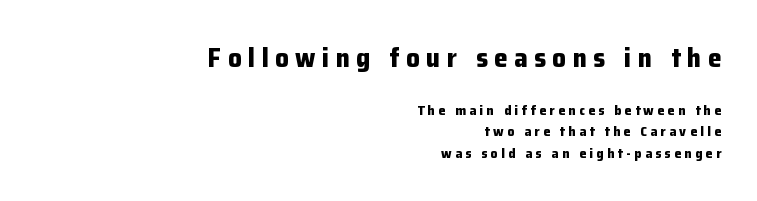
{"italic": "no", "bold": "yes", "underline": "no", "align": "right", "line_spacing": "normal", "line_spacing_ratio": 1.53, "letter_spacing": "wide", "letter_spacing_em": 0.24, "larger_block": "first", "size_ratio": 1.93, "glyph_px": 27}
